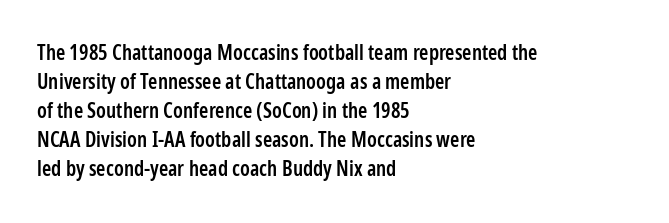
The image shows 21 px text type, upright; set left-aligned, normal line spacing (1.38x), normal letter spacing, not underlined.
